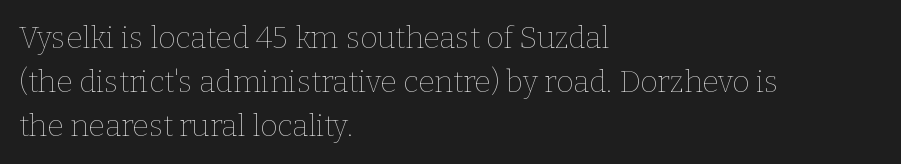
The image shows 30 px thin type, upright; set left-aligned, normal line spacing (1.47x), normal letter spacing, not underlined; low stroke contrast and a medium x-height.
